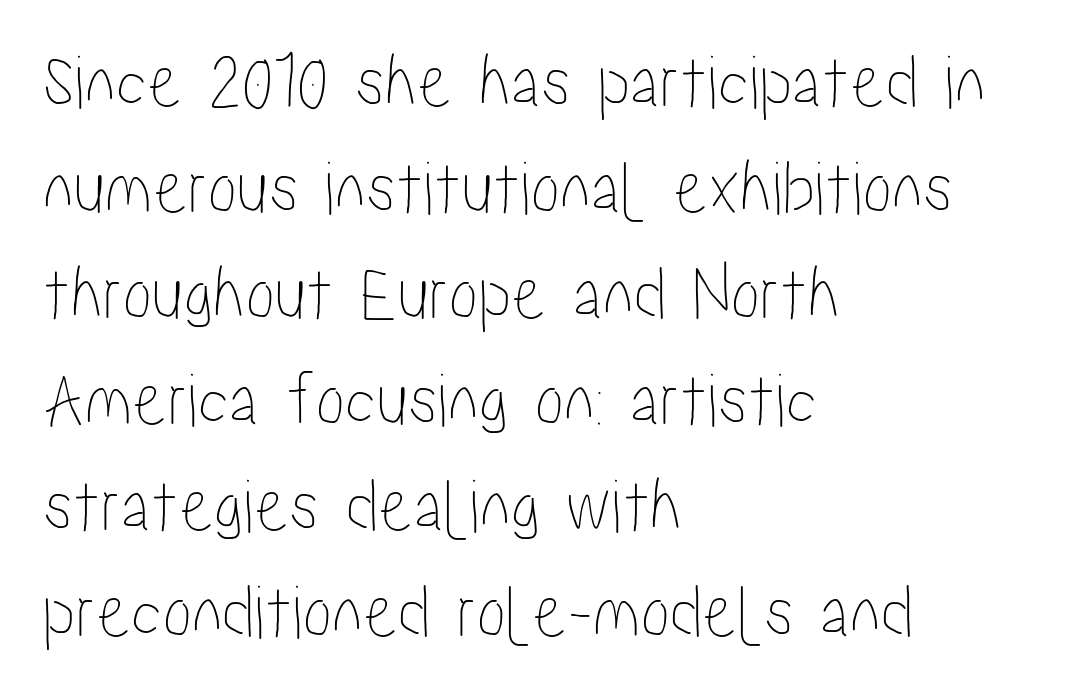
The image shows 78 px condensed type, upright; set left-aligned, normal line spacing (1.36x), normal letter spacing, not underlined; low stroke contrast and a medium x-height.
